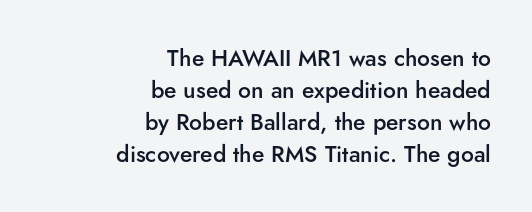
Q: Is the text bold? A: Semi-bold.
Q: Is the text italic (slanted)? A: No, it is upright.
Q: Is the text underlined? A: No.
Q: How is the paragraph aligned? A: Right-aligned.
Q: Is the spacing between letters normal or unusually wide? A: Normal.
Q: Is the spacing between lines tight, normal or loose? A: Normal.
